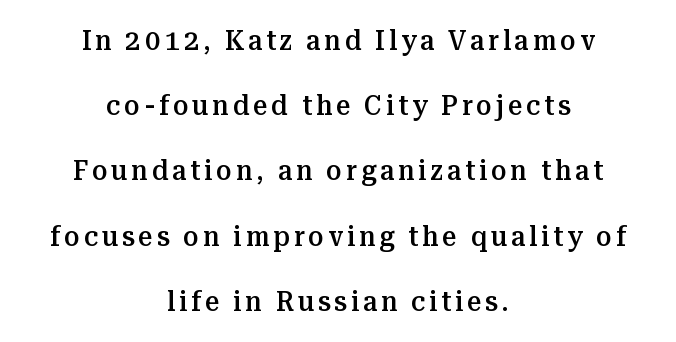
The image shows 28 px semibold serif type, upright; set centered, loose line spacing (2.33x), not underlined; medium stroke contrast and a medium x-height.
